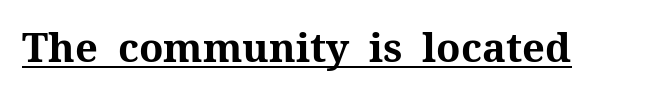
The image shows 40 px bold serif type, upright; set normal letter spacing, underlined; medium stroke contrast and a medium x-height.
